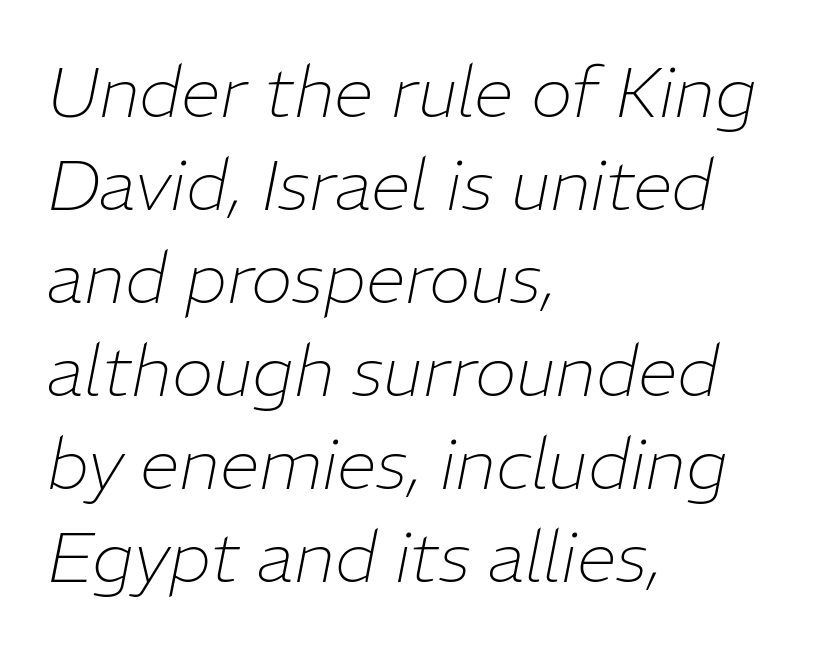
Q: Is the text bold? A: No.
Q: Is the text italic (slanted)? A: Yes, it leans right by about 11 degrees.
Q: Is the text underlined? A: No.
Q: How is the paragraph aligned? A: Left-aligned.
Q: Is the spacing between letters normal or unusually wide? A: Normal.
Q: Is the spacing between lines tight, normal or loose? A: Normal.
Q: Width (condensed, normal, or wide)? A: Normal.
Q: Stroke contrast? A: Low.
Q: x-height? A: Medium.
Q: Monospaced? A: No.
